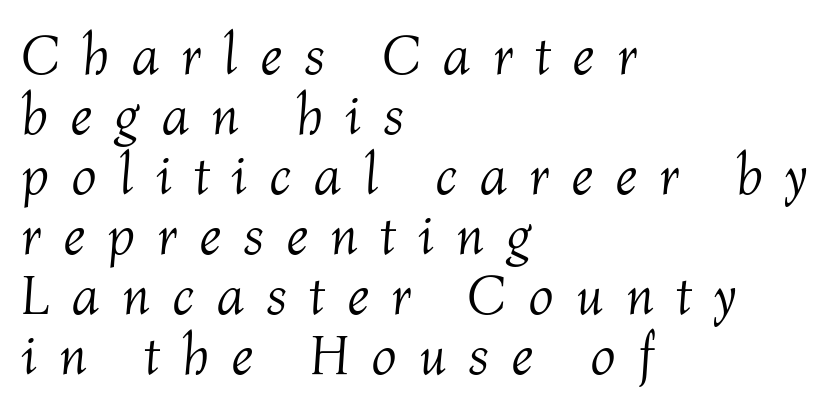
Typeset ragged right — the left edge is the straight one. Descender tails drop into unmarked territory. The face used here is proportionally spaced, like ordinary book or web type. Compared with typical body copy, the letter spacing here is much looser. The typography opts for an oblique posture over an upright one.
